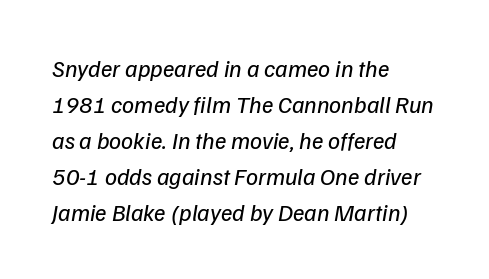
The image shows 24 px text type; set left-aligned, normal line spacing (1.5x), normal letter spacing, not underlined.
